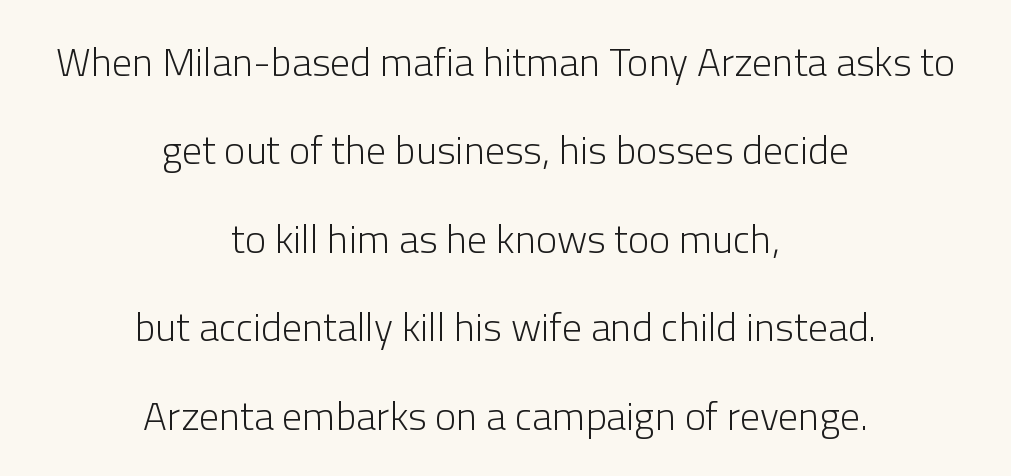
Q: Is the text bold? A: No.
Q: Is the text italic (slanted)? A: No, it is upright.
Q: Is the typeface a serif or a sans-serif typeface? A: Sans-serif.
Q: Is the text underlined? A: No.
Q: How is the paragraph aligned? A: Centered.
Q: Is the spacing between letters normal or unusually wide? A: Normal.
Q: Is the spacing between lines tight, normal or loose? A: Loose.
Q: Width (condensed, normal, or wide)? A: Normal.
Q: Stroke contrast? A: Low.
Q: x-height? A: Medium.
Q: Monospaced? A: No.
